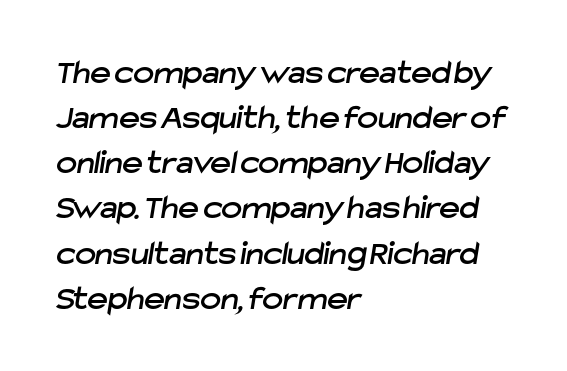
The image shows 35 px sans-serif type; set left-aligned, normal line spacing (1.29x), normal letter spacing, not underlined; low stroke contrast and a medium x-height.
